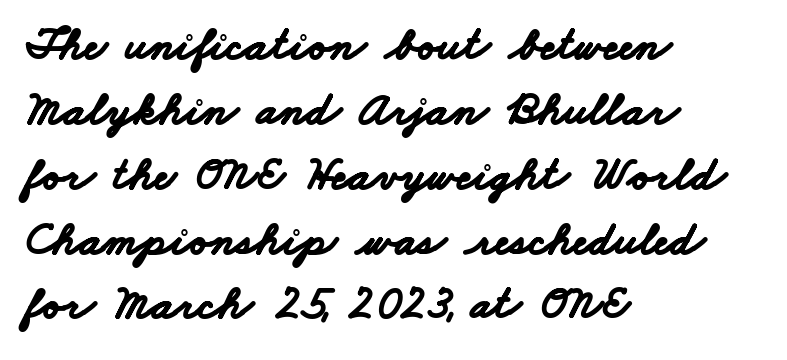
Characters follow at the spacing the type designer built in. This rendering uses left alignment, leaving the right contour irregular. In terms of leading, this rendering sits right in the middle. Plain, unruled lines of type. Unlike a traditional serif, this face leaves its strokes unadorned.
